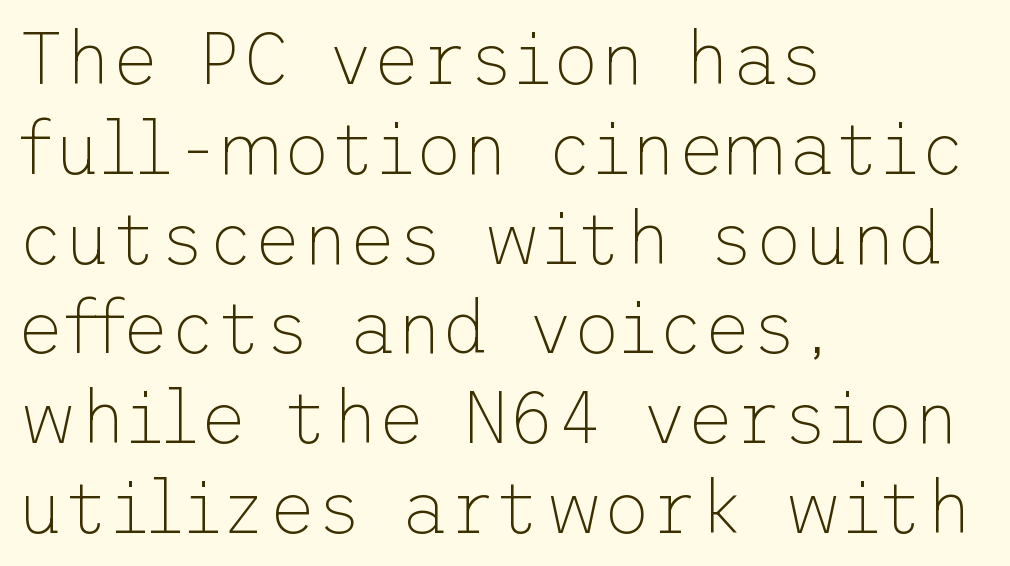
Q: Is the text bold? A: No.
Q: Is the text italic (slanted)? A: No, it is upright.
Q: Is the typeface a serif or a sans-serif typeface? A: Sans-serif.
Q: Is the text underlined? A: No.
Q: How is the paragraph aligned? A: Left-aligned.
Q: Is the spacing between letters normal or unusually wide? A: Normal.
Q: Width (condensed, normal, or wide)? A: Normal.
Q: Stroke contrast? A: Low.
Q: x-height? A: Medium.
